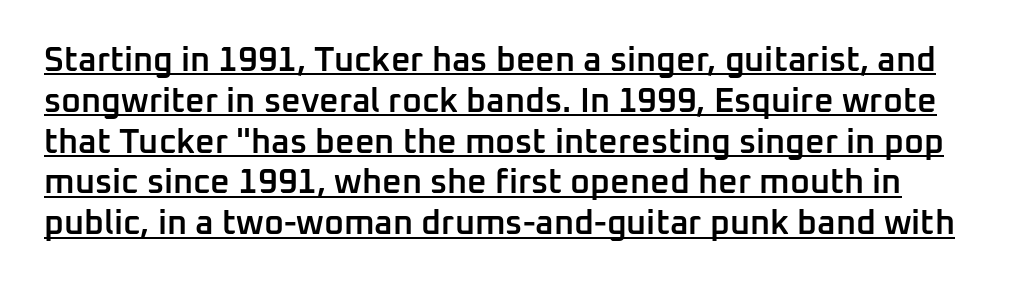
The passage shown is underscored from start to finish. The letters advance in unequal steps, a hallmark of proportional type. Each letter's strokes conclude bluntly, with no projecting serifs. This sample uses an upright cut, with every glyph sitting square on the baseline. Words appear dense and cohesive because spacing is normal. As a designer I'd log this as weight 600, semibold.
